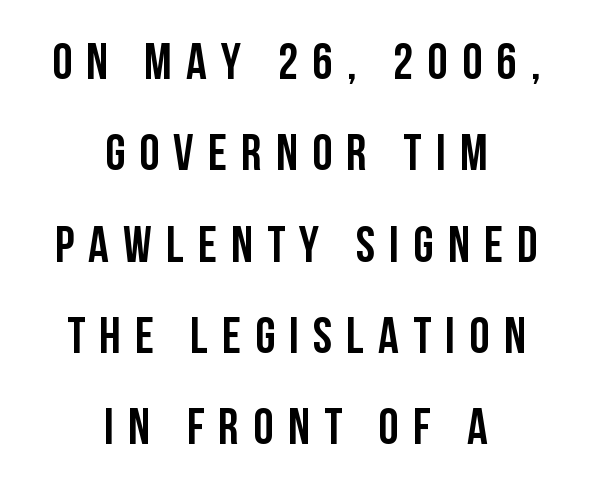
The image shows 51 px semibold, condensed sans-serif type, upright; set centered, line spacing 1.79x, unusually wide letter spacing (+0.28 em), not underlined; low stroke contrast and a large x-height.
